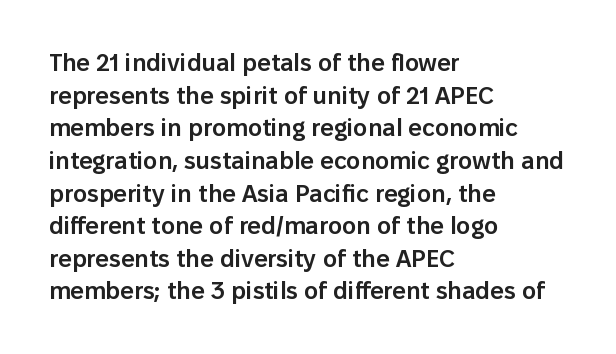
One glance says typical: line gaps are just what's usual. Tracking value appears to be zero — textbook default spacing. Tall strokes in this sample are plumb rather than angled. Firm but not heavy-handed strokes: this text is semibold.
